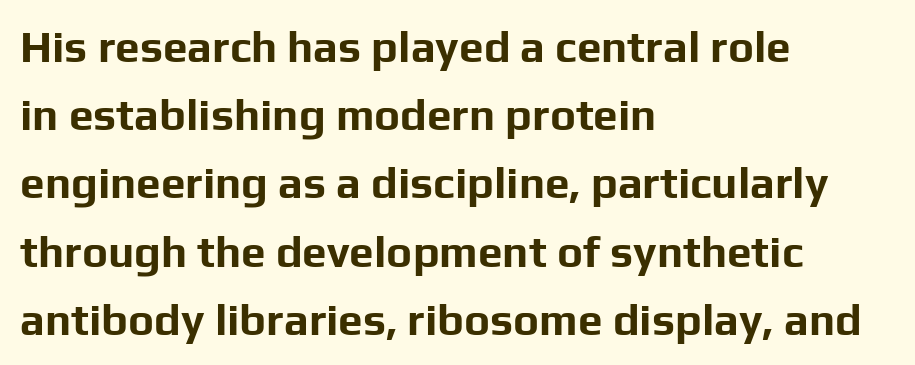
{"serif": "no", "italic": "no", "bold": "yes", "weight": "bold", "width": "normal", "stroke_contrast": "low", "x_height": "medium", "monospaced": "no", "underline": "no", "align": "left", "line_spacing": "normal", "line_spacing_ratio": 1.55, "letter_spacing": "normal", "letter_spacing_em": 0.0, "glyph_px": 44}
